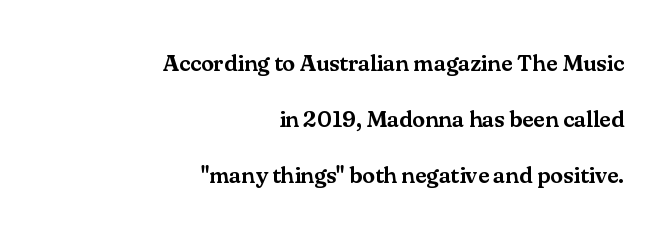
The image shows 23 px text type, upright; set right-aligned, loose line spacing (2.43x), normal letter spacing, not underlined.
